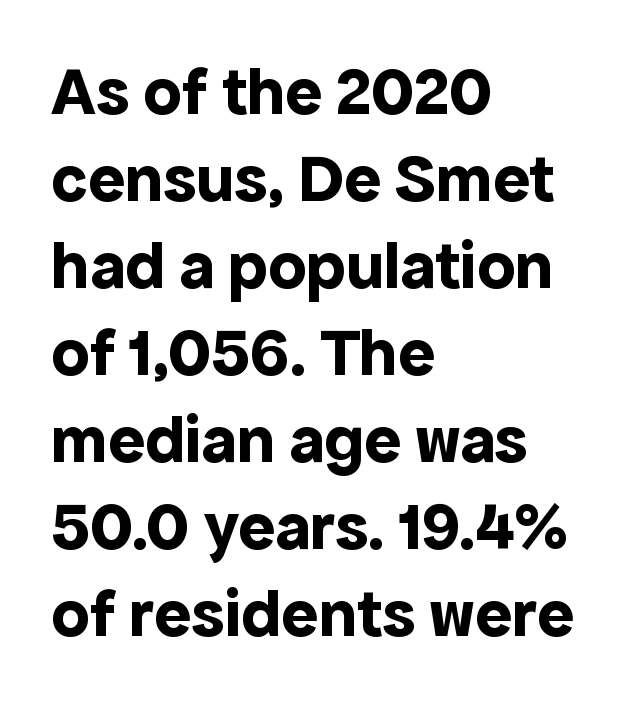
Q: Is the text bold? A: Yes.
Q: Is the text italic (slanted)? A: No, it is upright.
Q: Is the typeface a serif or a sans-serif typeface? A: Sans-serif.
Q: Is the text underlined? A: No.
Q: How is the paragraph aligned? A: Left-aligned.
Q: Is the spacing between letters normal or unusually wide? A: Normal.
Q: Is the spacing between lines tight, normal or loose? A: Normal.
Q: Width (condensed, normal, or wide)? A: Normal.
Q: x-height? A: Medium.
Q: Monospaced? A: No.
